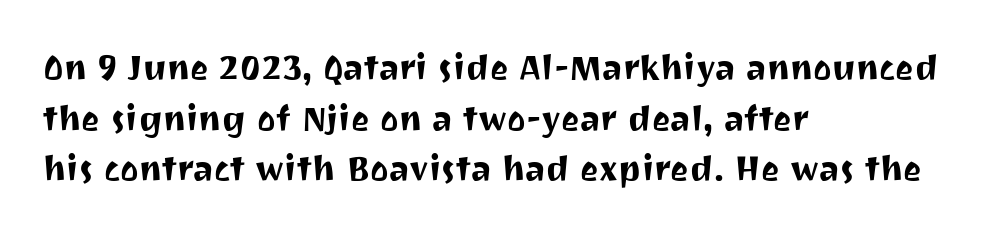
The letters carry no serifs — their stems end cleanly without finishing strokes. The glyphs are unaccompanied by any horizontal stroke below them. Notice how descenders clear the ascenders below comfortably — that's standard leading. This sample has the flowing, uneven cadence of proportional lettering. Horizontal alignment here is leftward, the default for most running prose.
